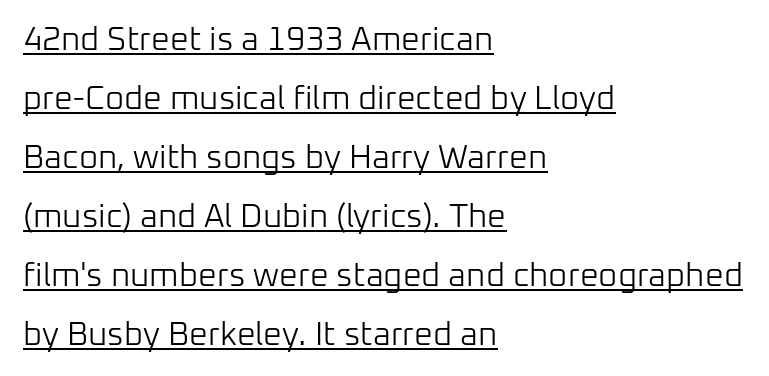
Caption: standard tracking, unaltered. This is the regular roman posture of the typeface. Leftover space on each line is placed entirely after the last word. You could not count columns in this text — the font is proportionally spaced. The characters display no serif detailing; their extremities are plain.
